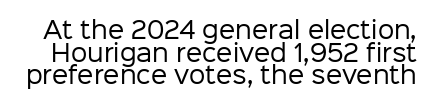
The image shows 23 px text type, upright; set tight line spacing (0.98x), normal letter spacing, not underlined.
